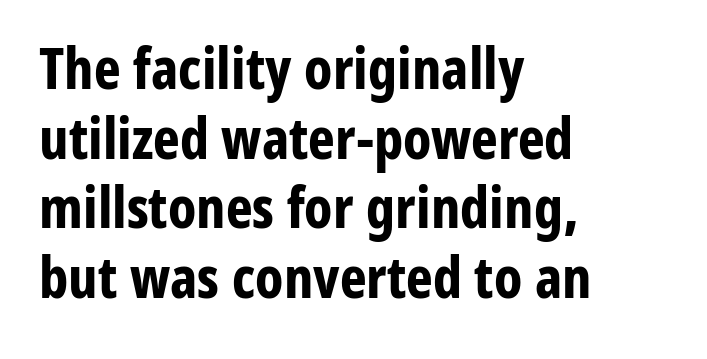
Notice how the passage keeps a crisp vertical edge on the left only. Typographic density is high because the face is bold. Character widths vary here, with narrow letters taking less room than wide ones. Classification — sans serif. The typography opts for an upright posture over an oblique one.
